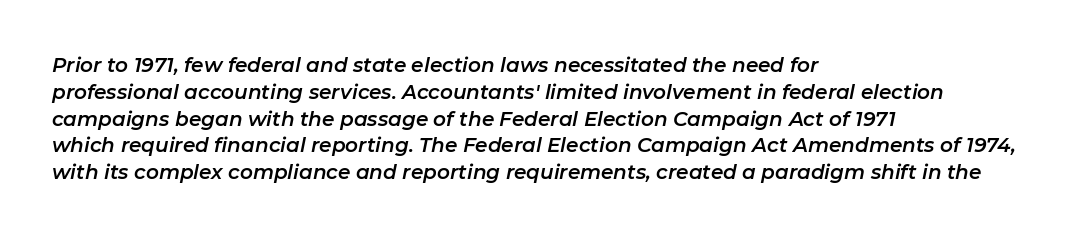
Q: Is the text italic (slanted)? A: Yes, it leans right by about 11 degrees.
Q: Is the text underlined? A: No.
Q: How is the paragraph aligned? A: Left-aligned.
Q: Is the spacing between letters normal or unusually wide? A: Normal.
Q: Is the spacing between lines tight, normal or loose? A: Normal.
